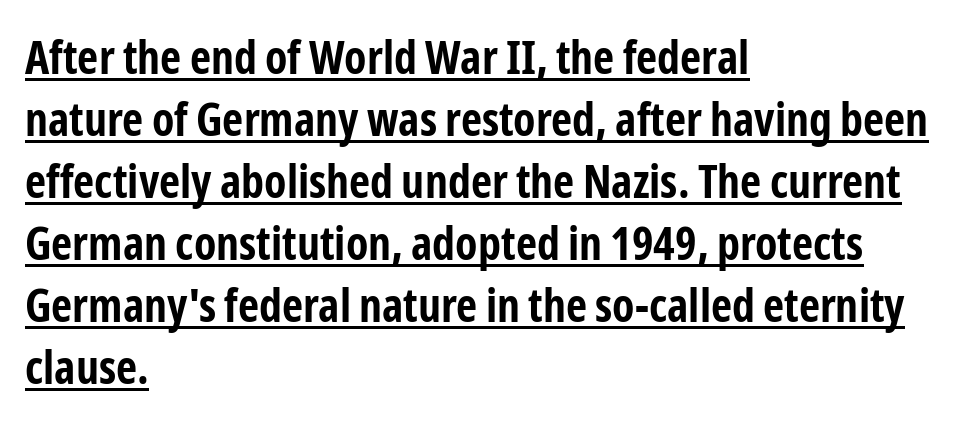
The vertical gap from one line to the next is medium. The glyphs in this specimen are sans serif. Think of a printed novel: that variable character pitch is what you see here. Looks like someone drew a line under every word here. Vertical strokes here are truly vertical.
